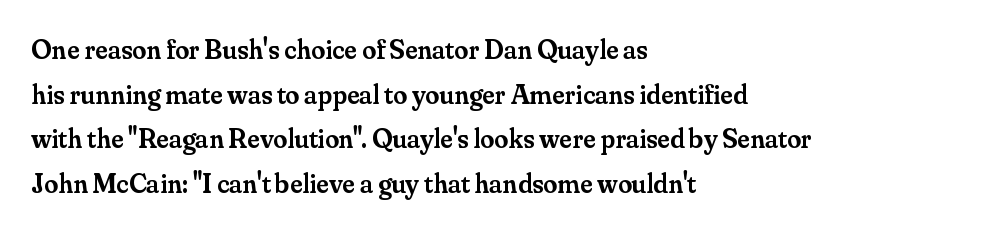
Q: Is the text bold? A: Semi-bold.
Q: Is the text italic (slanted)? A: No, it is upright.
Q: Is the typeface a serif or a sans-serif typeface? A: Serif.
Q: Is the text underlined? A: No.
Q: How is the paragraph aligned? A: Left-aligned.
Q: Is the spacing between letters normal or unusually wide? A: Normal.
Q: Is the spacing between lines tight, normal or loose? A: Normal.
Q: Width (condensed, normal, or wide)? A: Normal.
Q: Stroke contrast? A: Medium.
Q: x-height? A: Small.
Q: Monospaced? A: No.
